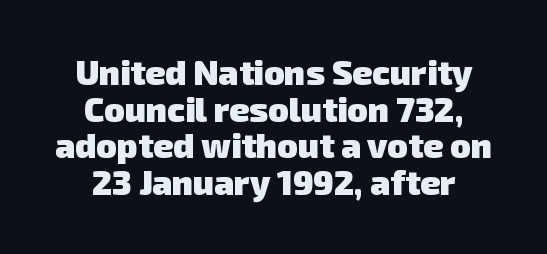
Anything drawn beneath the words? Only blank space. Nothing unusual about the tracking: characters are spaced as the font intends. The face used here is proportionally spaced, like ordinary book or web type. The passage shown stacks its lines with hardly any gap. Observe the absence of serifs on each vertical stroke in this sample. Each glyph is drawn with heavy, bold strokes.
